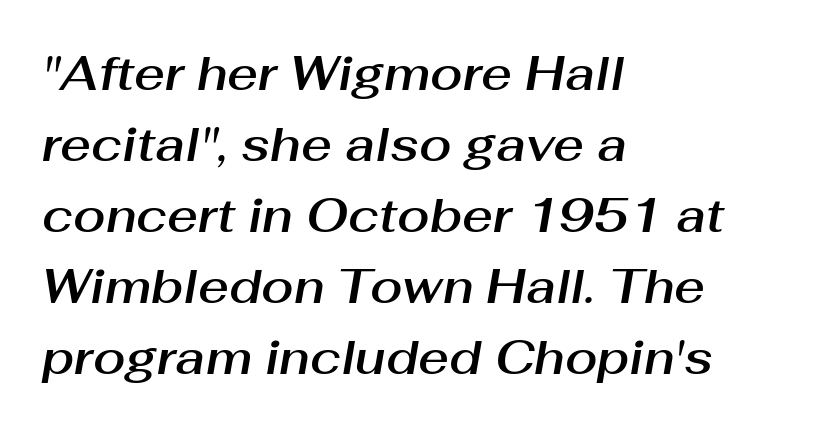
Q: Is the text italic (slanted)? A: Yes, it leans right by about 10 degrees.
Q: Is the text underlined? A: No.
Q: How is the paragraph aligned? A: Left-aligned.
Q: Is the spacing between letters normal or unusually wide? A: Normal.
Q: Is the spacing between lines tight, normal or loose? A: Normal.
Q: Width (condensed, normal, or wide)? A: Normal.
Q: Stroke contrast? A: Medium.
Q: x-height? A: Medium.
Q: Monospaced? A: No.
